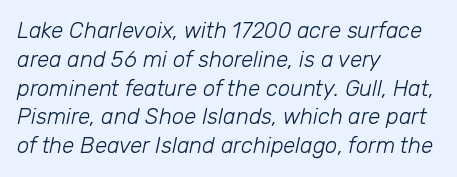
Q: Is the text bold? A: No.
Q: Is the text italic (slanted)? A: Yes, it leans right by about 12 degrees.
Q: Is the text underlined? A: No.
Q: How is the paragraph aligned? A: Left-aligned.
Q: Is the spacing between letters normal or unusually wide? A: Normal.
Q: Is the spacing between lines tight, normal or loose? A: Normal.
